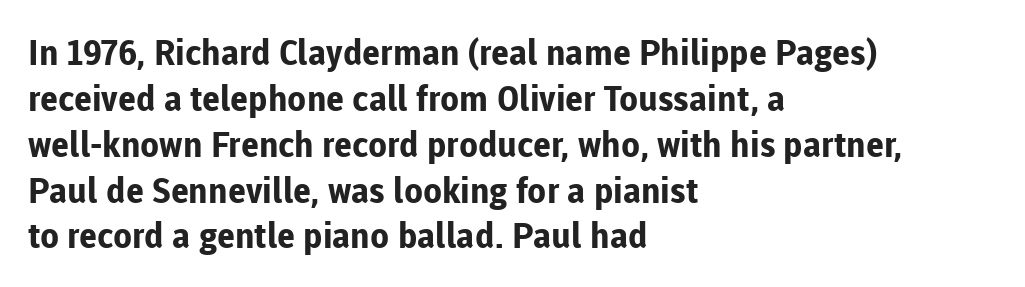
Q: Is the text bold? A: Yes.
Q: Is the text italic (slanted)? A: No, it is upright.
Q: Is the typeface a serif or a sans-serif typeface? A: Sans-serif.
Q: Is the text underlined? A: No.
Q: How is the paragraph aligned? A: Left-aligned.
Q: Is the spacing between letters normal or unusually wide? A: Normal.
Q: Is the spacing between lines tight, normal or loose? A: Normal.
Q: Width (condensed, normal, or wide)? A: Normal.
Q: Stroke contrast? A: Low.
Q: x-height? A: Medium.
Q: Monospaced? A: No.
